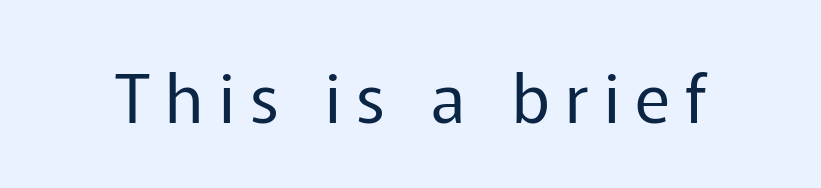
The image shows 67 px regular-weight sans-serif type, upright; set unusually wide letter spacing (+0.23 em), not underlined; low stroke contrast and a medium x-height.
